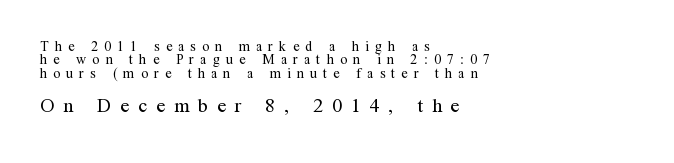
Vertical spacing — tight. Letters have the restrained weight of plain body copy at most. Glance below the letters and you will spot only blank space. Words appear elongated and porous because spacing is wide.
